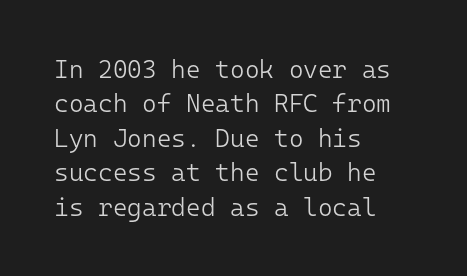
{"italic": "no", "bold": "no", "underline": "no", "align": "left", "line_spacing": "normal", "line_spacing_ratio": 1.38, "letter_spacing": "normal", "letter_spacing_em": 0.0, "glyph_px": 25}
